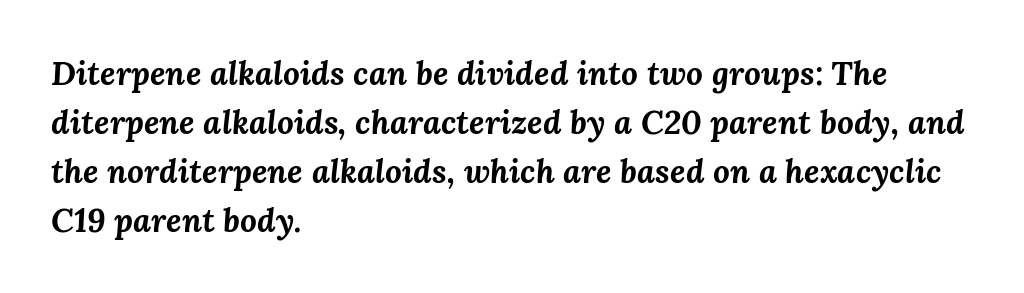
Q: Is the text bold? A: Yes.
Q: Is the text italic (slanted)? A: Yes, it leans right by about 3 degrees.
Q: Is the text underlined? A: No.
Q: How is the paragraph aligned? A: Left-aligned.
Q: Is the spacing between letters normal or unusually wide? A: Normal.
Q: Is the spacing between lines tight, normal or loose? A: Normal.
Q: Width (condensed, normal, or wide)? A: Normal.
Q: Stroke contrast? A: Medium.
Q: x-height? A: Medium.
Q: Monospaced? A: No.
